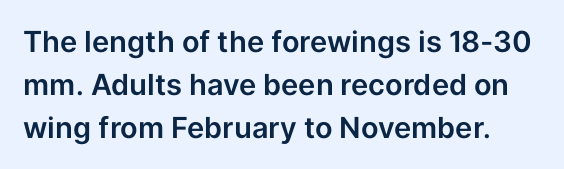
{"serif": "no", "italic": "no", "width": "normal", "stroke_contrast": "low", "x_height": "medium", "monospaced": "no", "underline": "no", "line_spacing": "normal", "line_spacing_ratio": 1.49, "letter_spacing": "normal", "letter_spacing_em": 0.0, "glyph_px": 29}
